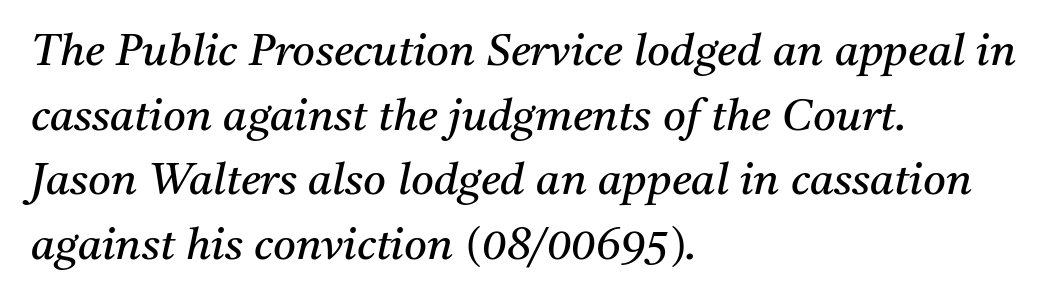
Q: Is the text bold? A: No.
Q: Is the text italic (slanted)? A: Yes, it leans right by about 11 degrees.
Q: Is the typeface a serif or a sans-serif typeface? A: Serif.
Q: Is the text underlined? A: No.
Q: How is the paragraph aligned? A: Left-aligned.
Q: Is the spacing between letters normal or unusually wide? A: Normal.
Q: Is the spacing between lines tight, normal or loose? A: Normal.
Q: Width (condensed, normal, or wide)? A: Normal.
Q: Stroke contrast? A: Medium.
Q: x-height? A: Medium.
Q: Monospaced? A: No.
